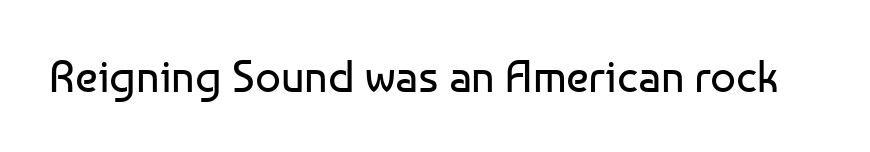
Q: Is the text bold? A: No.
Q: Is the text italic (slanted)? A: No, it is upright.
Q: Is the typeface a serif or a sans-serif typeface? A: Sans-serif.
Q: Is the text underlined? A: No.
Q: Is the spacing between letters normal or unusually wide? A: Normal.
Q: Width (condensed, normal, or wide)? A: Normal.
Q: Stroke contrast? A: Low.
Q: x-height? A: Medium.
Q: Monospaced? A: No.
